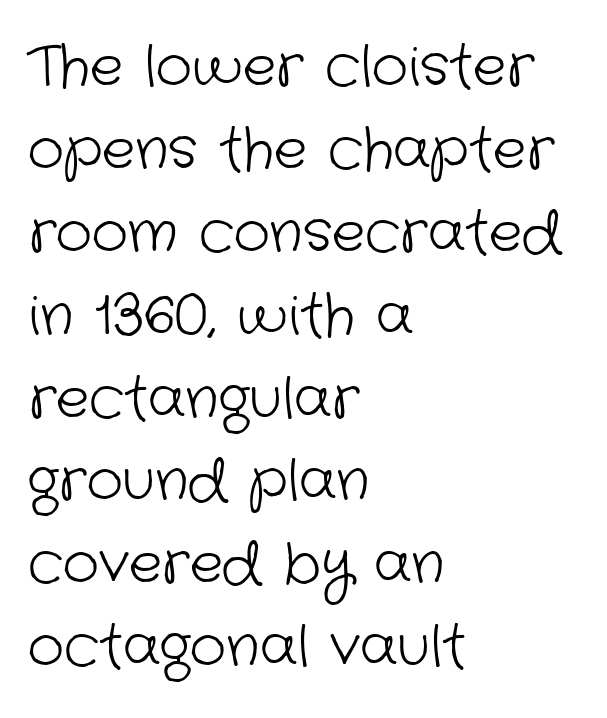
The image shows 56 px light sans-serif type; set left-aligned, normal line spacing (1.48x), normal letter spacing, not underlined; low stroke contrast and a medium x-height.
